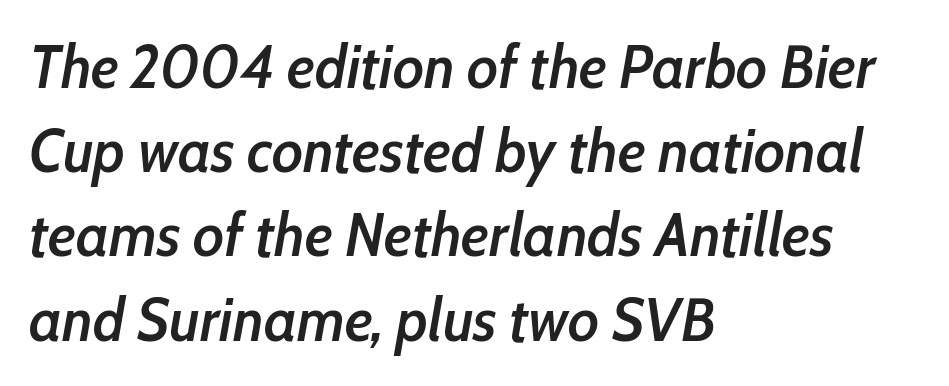
Q: Is the text bold? A: Semi-bold.
Q: Is the text italic (slanted)? A: Yes, it leans right by about 10 degrees.
Q: Is the text underlined? A: No.
Q: How is the paragraph aligned? A: Left-aligned.
Q: Is the spacing between letters normal or unusually wide? A: Normal.
Q: Is the spacing between lines tight, normal or loose? A: Normal.
Q: Width (condensed, normal, or wide)? A: Condensed.
Q: Stroke contrast? A: Low.
Q: x-height? A: Medium.
Q: Monospaced? A: No.
